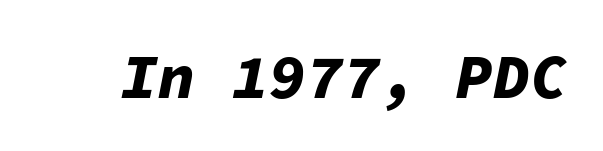
Q: Is the text bold? A: Yes.
Q: Is the text italic (slanted)? A: Yes, it leans right by about 11 degrees.
Q: Is the text underlined? A: No.
Q: Is the spacing between letters normal or unusually wide? A: Normal.
Q: Width (condensed, normal, or wide)? A: Normal.
Q: Stroke contrast? A: Low.
Q: x-height? A: Medium.
Q: Monospaced? A: Yes.
